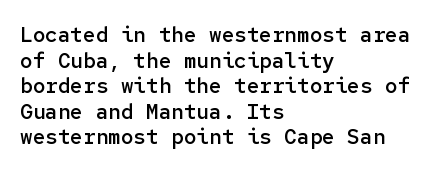
{"italic": "no", "bold": "semi", "underline": "no", "align": "left", "line_spacing_ratio": 1.22, "letter_spacing": "normal", "letter_spacing_em": 0.0, "glyph_px": 21}
